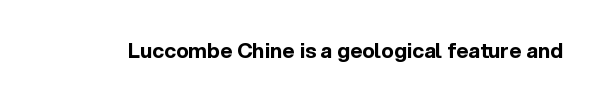
Q: Is the text bold? A: Yes.
Q: Is the text italic (slanted)? A: No, it is upright.
Q: Is the text underlined? A: No.
Q: Is the spacing between letters normal or unusually wide? A: Normal.
